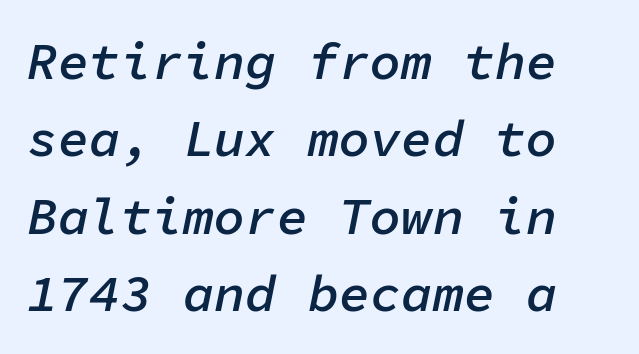
Q: Is the text bold? A: Semi-bold.
Q: Is the text italic (slanted)? A: Yes, it leans right by about 11 degrees.
Q: Is the text underlined? A: No.
Q: Is the spacing between letters normal or unusually wide? A: Normal.
Q: Is the spacing between lines tight, normal or loose? A: Normal.
Q: Width (condensed, normal, or wide)? A: Normal.
Q: Stroke contrast? A: Low.
Q: x-height? A: Medium.
Q: Monospaced? A: Yes.
